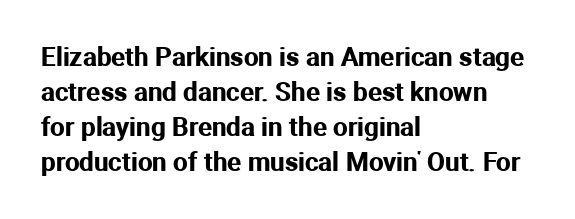
The letters stand straight up with perfectly vertical stems. Anything drawn beneath the words? Only blank space. Vertical spacing — default. Short note: letters normally spaced. Leftover space on each line is placed entirely after the last word.
